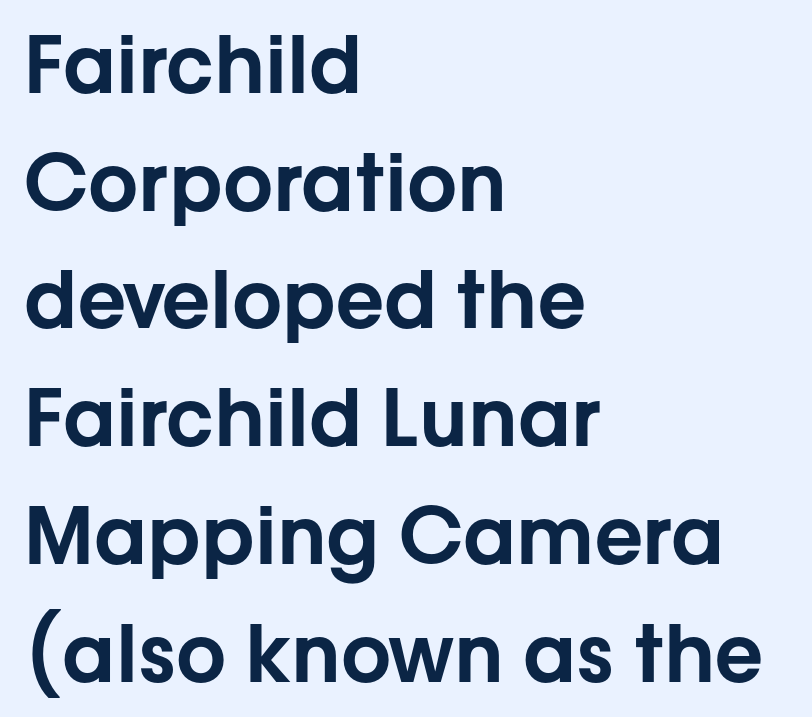
In terms of letterspacing, this is plain default setting. A roman cut, with each character standing at attention. Do the characters align in a grid? No, the font is proportional. Honestly, the row spacing looks completely unremarkable. The glyphs in this specimen are sans serif. The glyphs are unaccompanied by any horizontal stroke below them.
